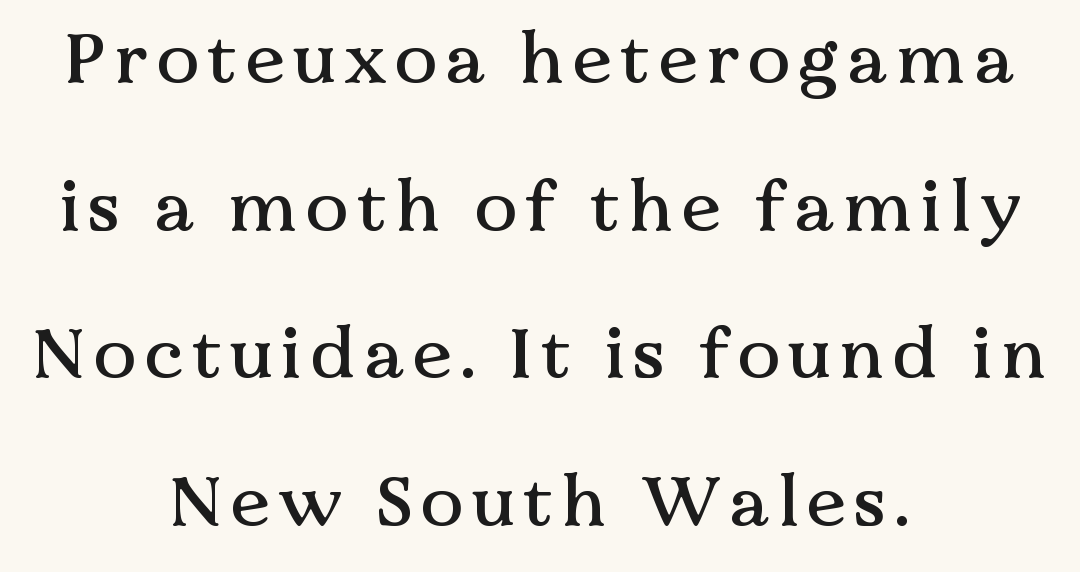
Quick note: underline off. What's the leading like? Stretched, with rows far apart. A typesetter would mark this as roman, not italic. Varying glyph widths throughout — classic text-font behaviour. Centered paragraph, ragged on both sides. Old-style or modern, the face here clearly has serifs.
